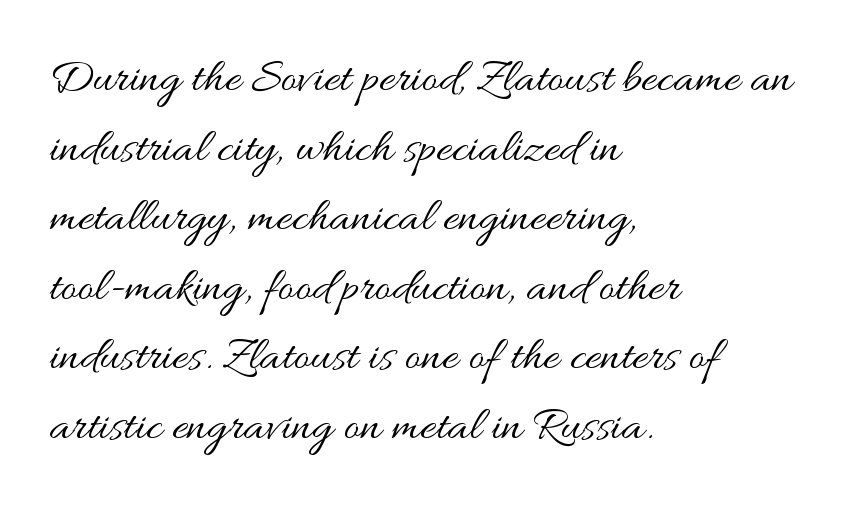
{"bold": "no", "weight": "regular", "width": "wide", "stroke_contrast": "medium", "x_height": "small", "monospaced": "no", "underline": "no", "align": "left", "line_spacing": "normal", "line_spacing_ratio": 1.42, "letter_spacing": "normal", "letter_spacing_em": 0.0, "glyph_px": 49}
